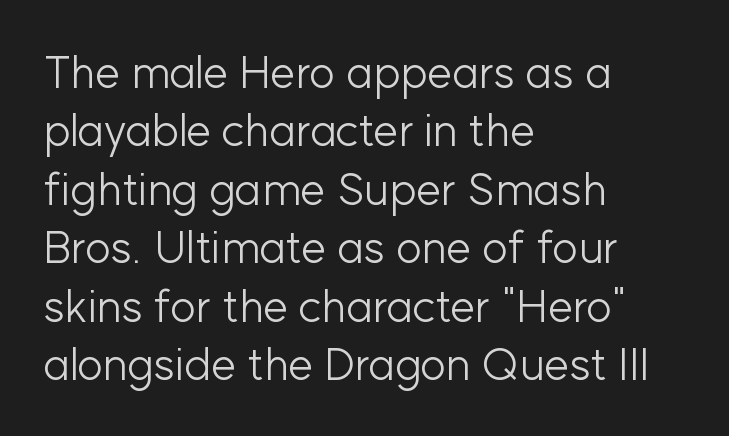
Q: Is the text bold? A: No.
Q: Is the text italic (slanted)? A: No, it is upright.
Q: Is the typeface a serif or a sans-serif typeface? A: Sans-serif.
Q: Is the text underlined? A: No.
Q: How is the paragraph aligned? A: Left-aligned.
Q: Is the spacing between letters normal or unusually wide? A: Normal.
Q: Is the spacing between lines tight, normal or loose? A: Normal.
Q: Width (condensed, normal, or wide)? A: Normal.
Q: Stroke contrast? A: Low.
Q: x-height? A: Medium.
Q: Monospaced? A: No.
